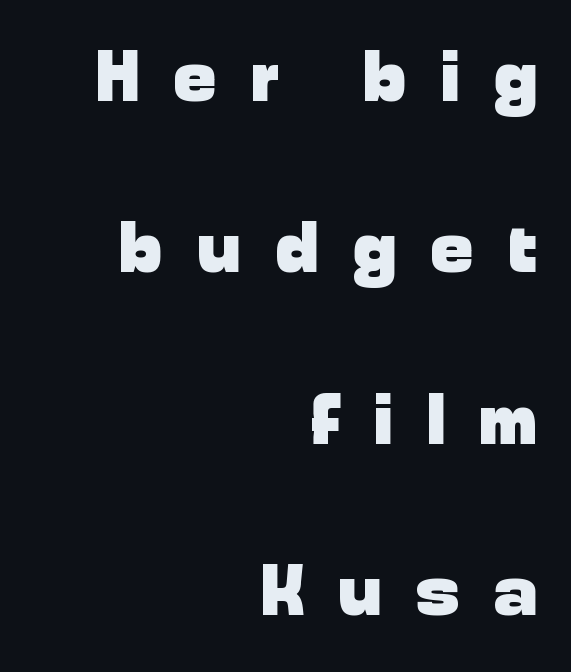
Unlike italic type, these characters show no tilt at all. Words float on clear page, feet unadorned. Each letter keeps its own natural width here, so spacing adapts to shape. Look at the bottom of the vertical strokes: they stop flat, with no serifs. A dark, heavy texture on the line: the type is bold.
